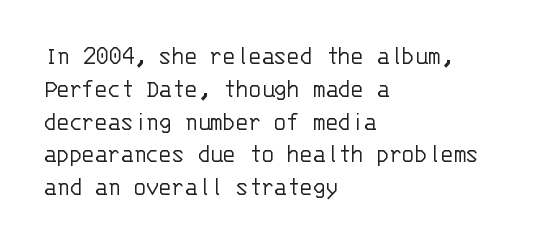
Check the space under the baseline: it is left empty. Posture: upright roman. Is the type heavy? It reads as light-to-regular instead. One-word summary of the alignment: left. The line-height multiplier appears to be the usual default.
